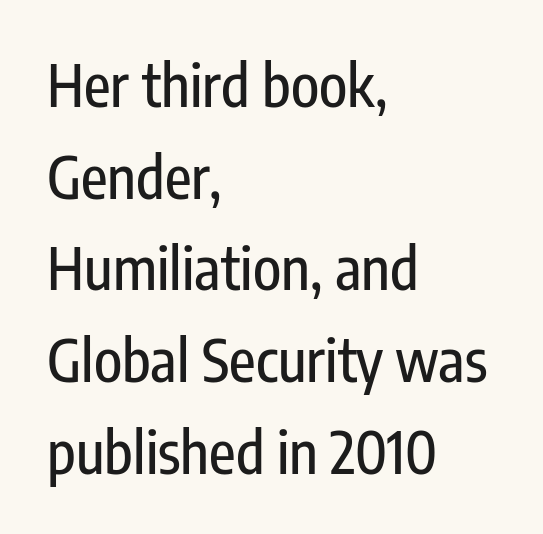
{"serif": "no", "italic": "no", "width": "condensed", "stroke_contrast": "low", "x_height": "medium", "monospaced": "no", "underline": "no", "align": "left", "line_spacing": "normal", "line_spacing_ratio": 1.58, "letter_spacing": "normal", "letter_spacing_em": 0.0, "glyph_px": 58}
